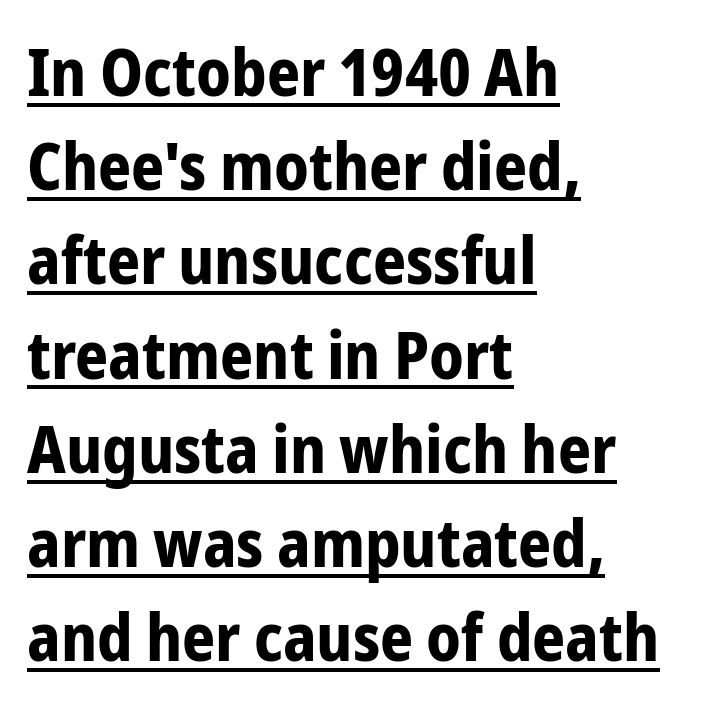
Normally led — the rows are evenly, conventionally spaced. This sample uses a sans-serif face. Short and long lines alike share a common starting point at left. The axis of the letterforms is exactly vertical. Standard letterfit; no display-style spreading of the glyphs. Is this a fixed-width face? No — the glyphs have proportional, varying widths.
